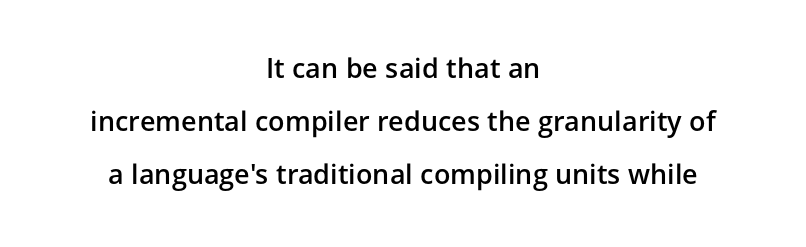
The zone under the glyphs is completely vacant. A great deal of white space separates one row of letters from the next. The letters stand upright; this is a roman face. Inter-character spacing is left at the font's built-in metrics. Casual observation: everything's sitting right in the middle.
